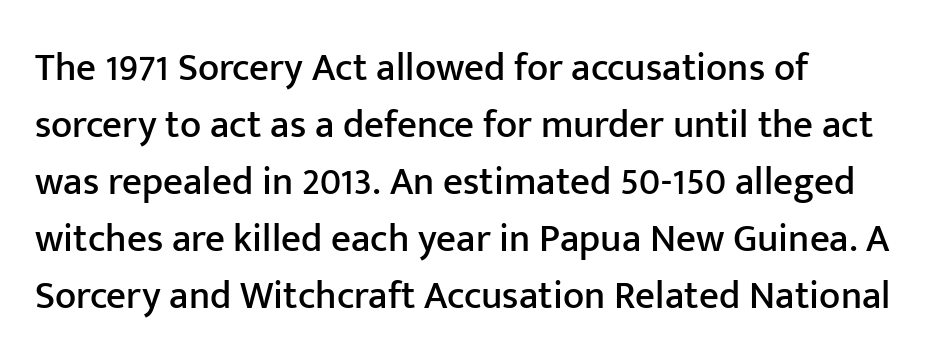
Q: Is the text italic (slanted)? A: No, it is upright.
Q: Is the typeface a serif or a sans-serif typeface? A: Sans-serif.
Q: Is the text underlined? A: No.
Q: How is the paragraph aligned? A: Left-aligned.
Q: Is the spacing between letters normal or unusually wide? A: Normal.
Q: Is the spacing between lines tight, normal or loose? A: Normal.
Q: Width (condensed, normal, or wide)? A: Normal.
Q: Stroke contrast? A: Low.
Q: x-height? A: Medium.
Q: Monospaced? A: No.
